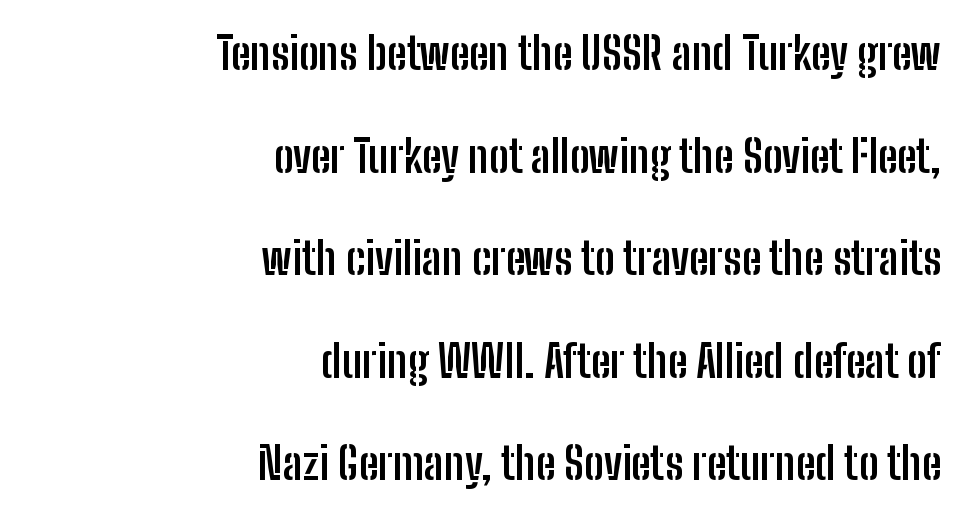
The image shows 44 px semibold, condensed sans-serif type, upright; set right-aligned, loose line spacing (2.33x), normal letter spacing, not underlined; low stroke contrast and a medium x-height.
